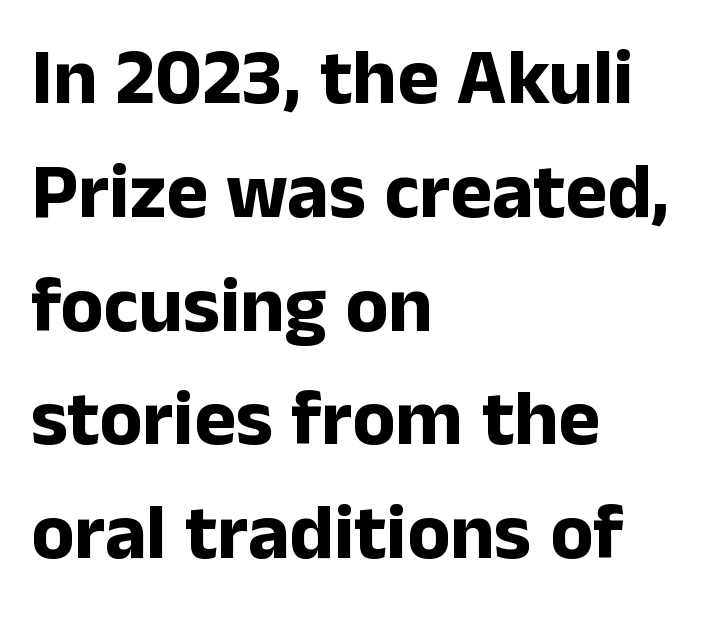
The image shows 79 px bold sans-serif type, upright; set left-aligned, normal line spacing (1.44x), normal letter spacing, not underlined; low stroke contrast and a medium x-height.
